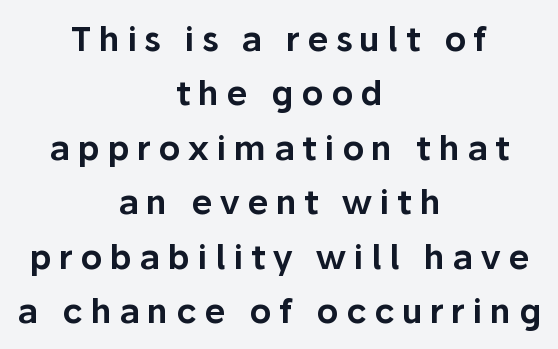
Whoever set this chose a conventional vertical rhythm. Observe the absence of serifs on each vertical stroke in this sample. Caption: expanded tracking, letters set apart. Quick note: underline off. Is this a fixed-width face? No — the glyphs have proportional, varying widths.
